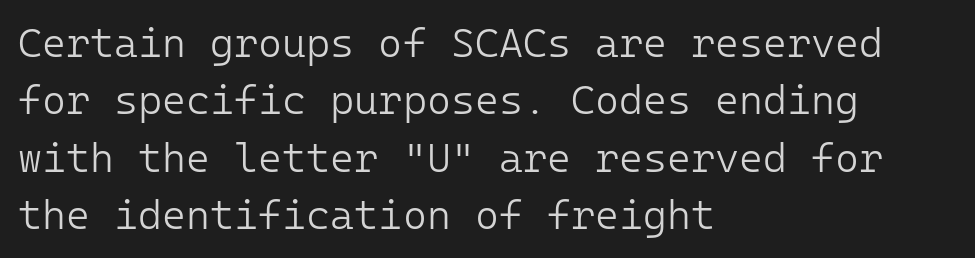
{"serif": "no", "italic": "no", "bold": "no", "weight": "light", "width": "normal", "stroke_contrast": "low", "x_height": "medium", "underline": "no", "align": "left", "line_spacing": "normal", "line_spacing_ratio": 1.4, "letter_spacing": "normal", "letter_spacing_em": 0.0, "glyph_px": 41}
